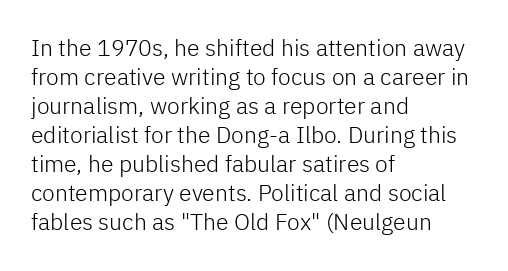
A typesetter would call this zero additional tracking. If you drew a line through each stem, it would be perfectly vertical. This block has exactly the height ordinary leading produces. Teacher's note: observe the even left margin — that is flush-left alignment. The area under the type is left untouched. This is not heavy type; no bold has been used.
